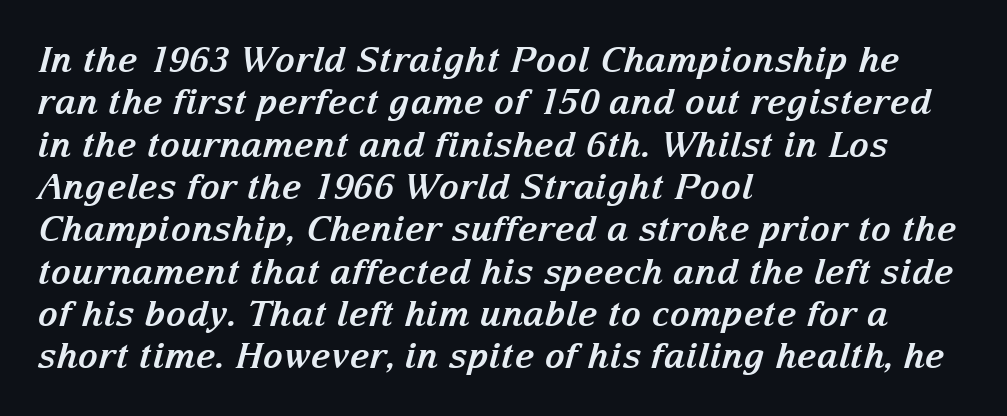
Q: Is the text bold? A: Yes.
Q: Is the text italic (slanted)? A: Yes, it leans right by about 15 degrees.
Q: Is the typeface a serif or a sans-serif typeface? A: Serif.
Q: Is the text underlined? A: No.
Q: How is the paragraph aligned? A: Left-aligned.
Q: Is the spacing between letters normal or unusually wide? A: Normal.
Q: Width (condensed, normal, or wide)? A: Normal.
Q: Stroke contrast? A: Medium.
Q: x-height? A: Medium.
Q: Monospaced? A: No.
